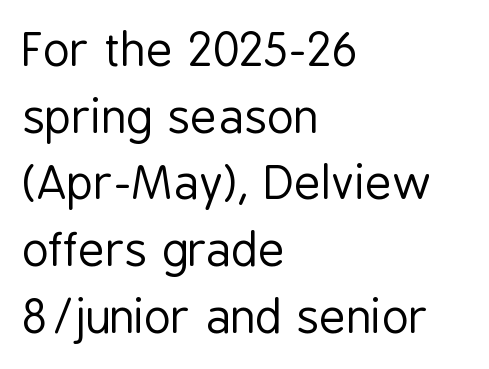
These lines sit exactly where default settings would place them. The face used here is rendered with its standard letterfit. You could not count columns in this text — the font is proportionally spaced. Every character sits straight up, as roman type does. The characters are drawn with everyday or finer stroke widths. Letters rest on an invisible, unmarked baseline.
